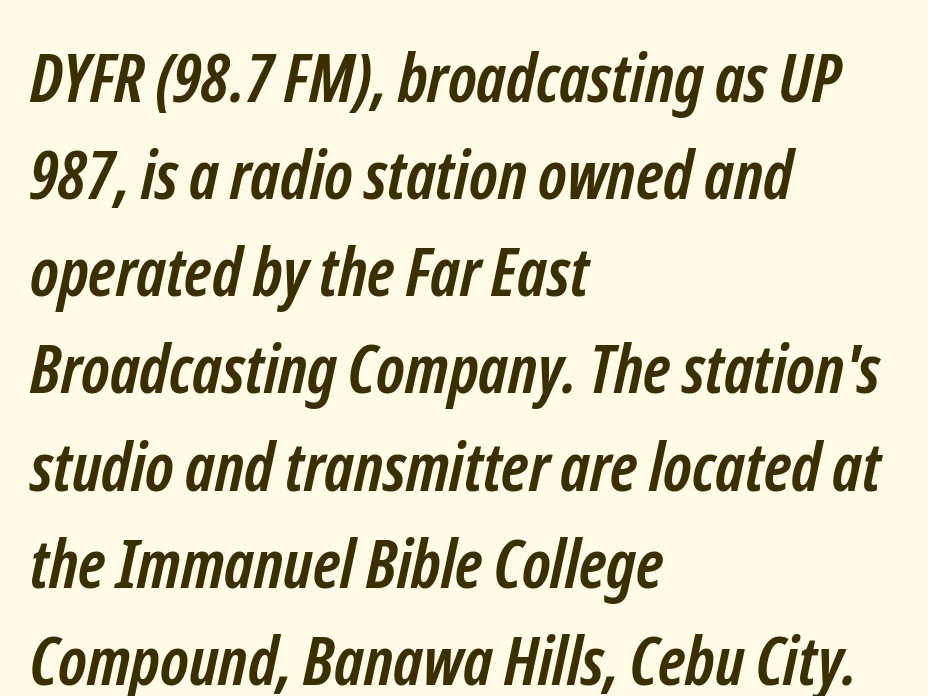
{"serif": "no", "bold": "yes", "weight": "semibold", "width": "condensed", "stroke_contrast": "low", "x_height": "medium", "monospaced": "no", "underline": "no", "align": "left", "line_spacing": "normal", "line_spacing_ratio": 1.45, "letter_spacing": "normal", "letter_spacing_em": 0.0, "glyph_px": 67}
